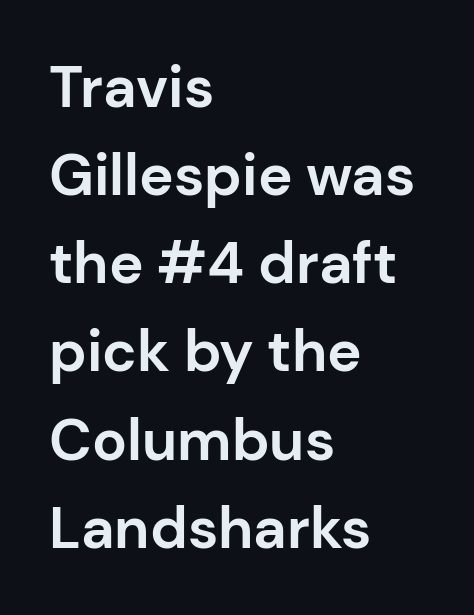
{"serif": "no", "italic": "no", "bold": "yes", "weight": "bold", "width": "normal", "stroke_contrast": "low", "x_height": "medium", "monospaced": "no", "underline": "no", "align": "left", "line_spacing": "normal", "line_spacing_ratio": 1.52, "letter_spacing": "normal", "letter_spacing_em": 0.0, "glyph_px": 58}
